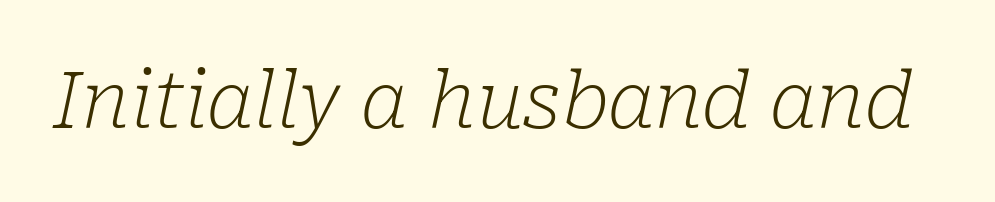
Q: Is the text bold? A: No.
Q: Is the text italic (slanted)? A: Yes, it leans right by about 10 degrees.
Q: Is the typeface a serif or a sans-serif typeface? A: Serif.
Q: Is the text underlined? A: No.
Q: Is the spacing between letters normal or unusually wide? A: Normal.
Q: Width (condensed, normal, or wide)? A: Normal.
Q: Stroke contrast? A: Low.
Q: x-height? A: Medium.
Q: Monospaced? A: No.
